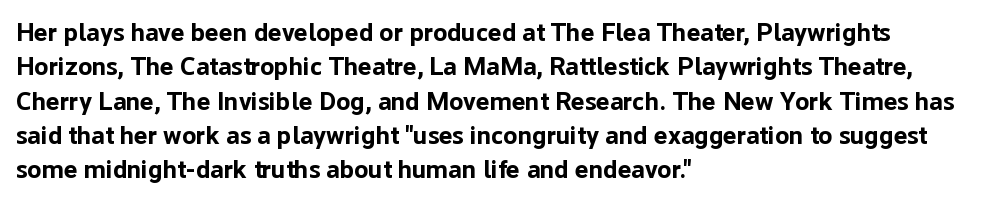
Words appear dense and cohesive because spacing is normal. Typeset ragged right — the left edge is the straight one. This sample keeps an unexceptional amount of space between lines. A clean baseline with only descenders dipping below it. Notice how thick the strokes are: this is what a full bold looks like. This is the regular roman posture of the typeface.
